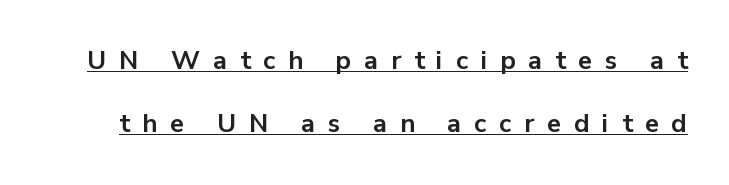
The type sits square on the baseline with zero lean. What's the leading like? Stretched, with rows far apart. Short note: letters widely spaced. The lettering is marked with a stroke running underneath it. The rendering uses a bold face; every stroke is thick and dark.
